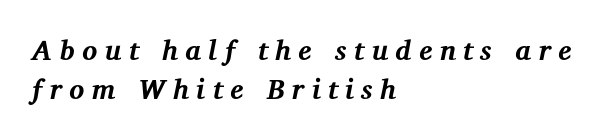
Q: Is the text bold? A: Yes.
Q: Is the text italic (slanted)? A: Yes, it leans right by about 12 degrees.
Q: Is the typeface a serif or a sans-serif typeface? A: Serif.
Q: Is the text underlined? A: No.
Q: How is the paragraph aligned? A: Left-aligned.
Q: Is the spacing between letters normal or unusually wide? A: Unusually wide.
Q: Is the spacing between lines tight, normal or loose? A: Normal.
Q: Width (condensed, normal, or wide)? A: Normal.
Q: Stroke contrast? A: Medium.
Q: x-height? A: Medium.
Q: Monospaced? A: No.
